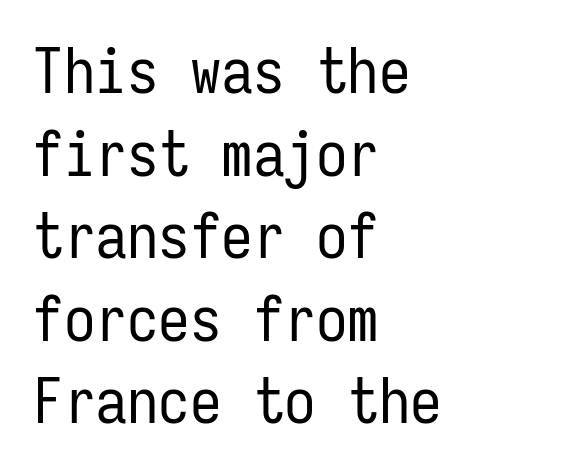
Q: Is the text bold? A: No.
Q: Is the text italic (slanted)? A: No, it is upright.
Q: Is the typeface a serif or a sans-serif typeface? A: Sans-serif.
Q: Is the text underlined? A: No.
Q: How is the paragraph aligned? A: Left-aligned.
Q: Is the spacing between letters normal or unusually wide? A: Normal.
Q: Is the spacing between lines tight, normal or loose? A: Normal.
Q: Width (condensed, normal, or wide)? A: Condensed.
Q: Stroke contrast? A: Low.
Q: x-height? A: Medium.
Q: Monospaced? A: Yes.
